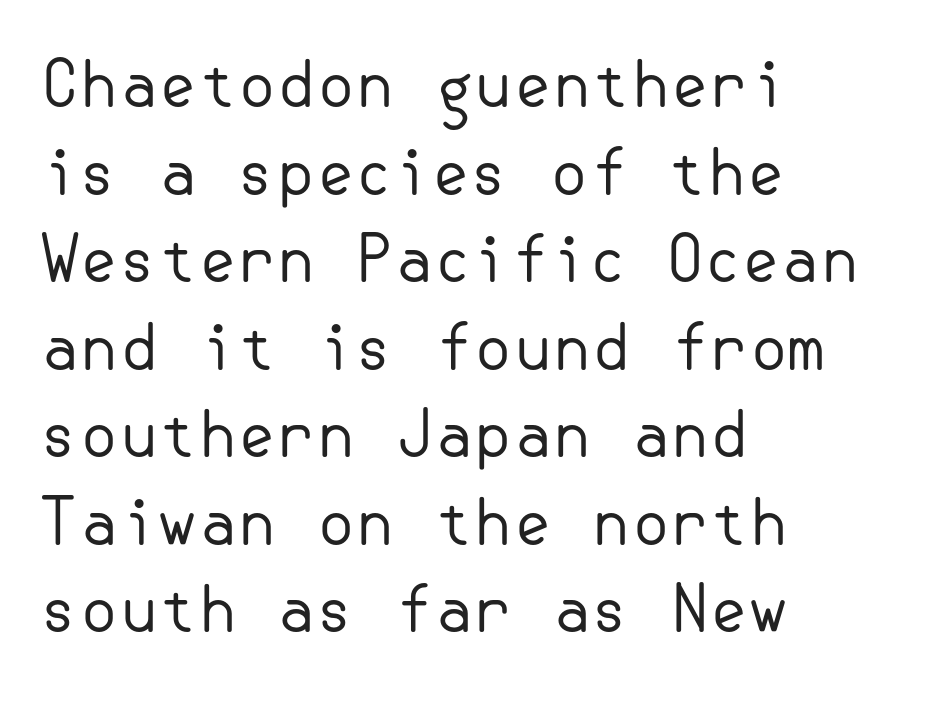
The face used here is rendered with its standard letterfit. Italic: no, the glyphs are upright roman. Serifs: no, the terminals of the letterforms are clean. Notice how the passage keeps a crisp vertical edge on the left only. No heavy texture on the line: the type isn't bold. Regular leading.
